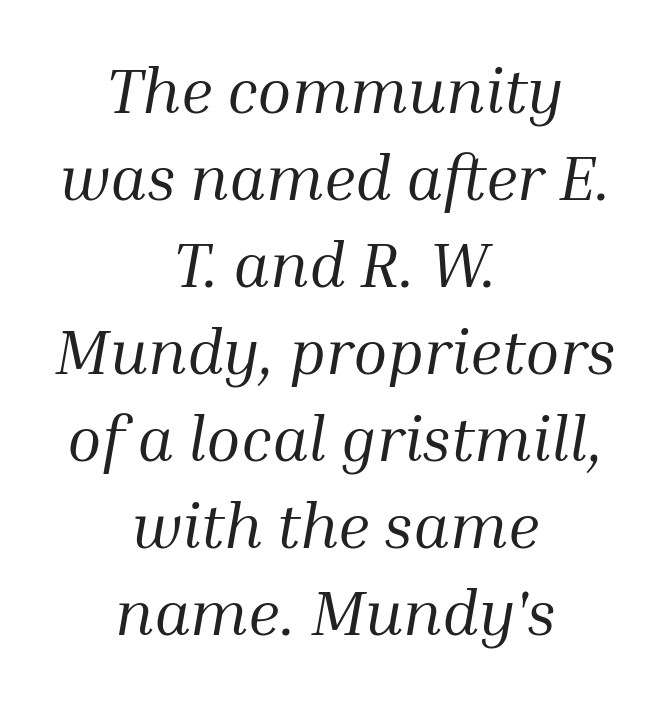
Q: Is the text bold? A: No.
Q: Is the text italic (slanted)? A: Yes, it leans right by about 10 degrees.
Q: Is the typeface a serif or a sans-serif typeface? A: Serif.
Q: Is the text underlined? A: No.
Q: How is the paragraph aligned? A: Centered.
Q: Is the spacing between letters normal or unusually wide? A: Normal.
Q: Is the spacing between lines tight, normal or loose? A: Normal.
Q: Width (condensed, normal, or wide)? A: Normal.
Q: Stroke contrast? A: Medium.
Q: x-height? A: Medium.
Q: Monospaced? A: No.
